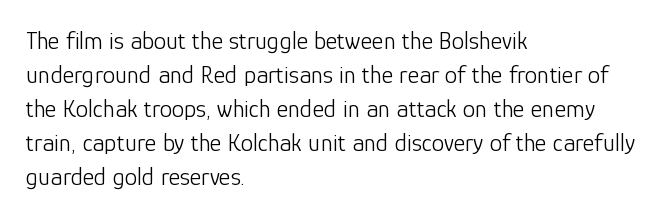
The image shows 25 px text type, upright; set left-aligned, normal line spacing (1.36x), normal letter spacing, not underlined.
